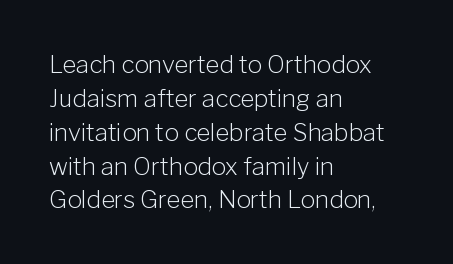
{"italic": "no", "bold": "no", "underline": "no", "align": "left", "line_spacing": "normal", "line_spacing_ratio": 1.41, "letter_spacing": "normal", "letter_spacing_em": 0.0, "glyph_px": 24}
